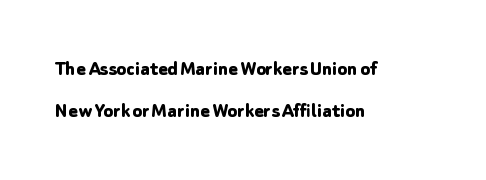
{"italic": "no", "bold": "yes", "underline": "no", "align": "left", "line_spacing": "loose", "line_spacing_ratio": 1.92, "letter_spacing": "normal", "letter_spacing_em": 0.0, "glyph_px": 22}
